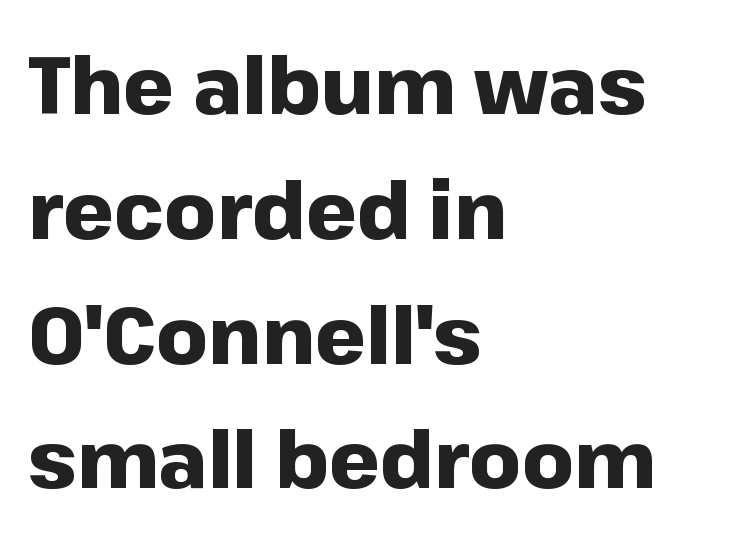
Q: Is the text bold? A: Yes.
Q: Is the text italic (slanted)? A: No, it is upright.
Q: Is the typeface a serif or a sans-serif typeface? A: Sans-serif.
Q: Is the text underlined? A: No.
Q: How is the paragraph aligned? A: Left-aligned.
Q: Is the spacing between letters normal or unusually wide? A: Normal.
Q: Is the spacing between lines tight, normal or loose? A: Normal.
Q: Width (condensed, normal, or wide)? A: Normal.
Q: Stroke contrast? A: Low.
Q: x-height? A: Medium.
Q: Monospaced? A: No.
